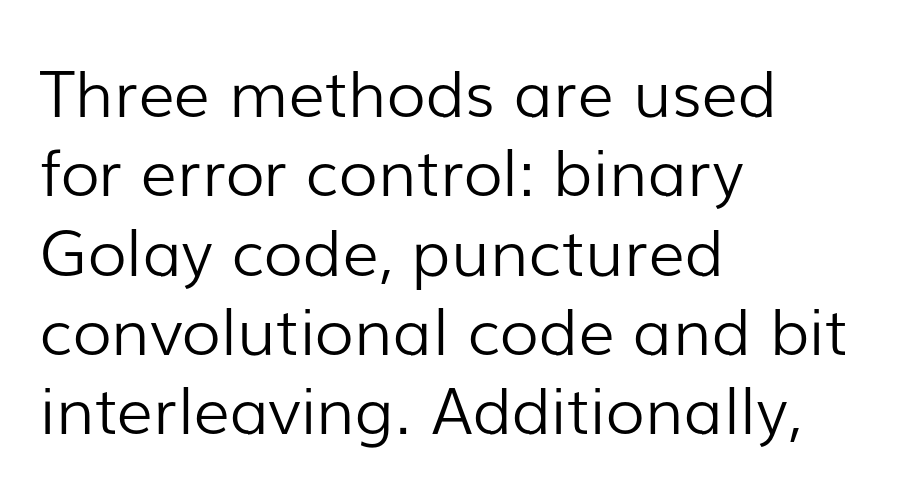
{"serif": "no", "italic": "no", "bold": "no", "weight": "light", "width": "normal", "stroke_contrast": "low", "x_height": "medium", "monospaced": "no", "underline": "no", "align": "left", "line_spacing_ratio": 1.24, "letter_spacing": "normal", "letter_spacing_em": 0.0, "glyph_px": 64}
